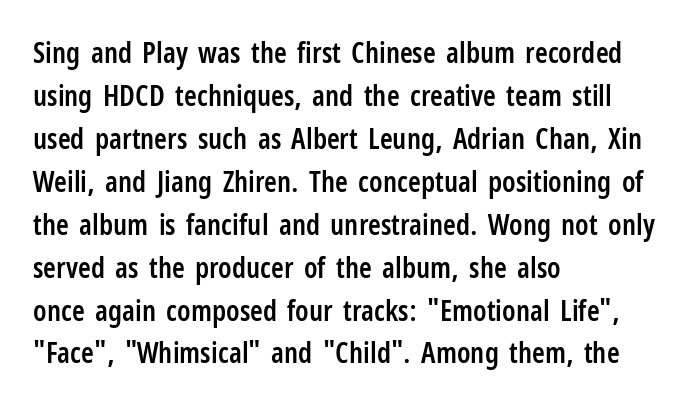
Q: Is the text bold? A: Semi-bold.
Q: Is the text italic (slanted)? A: No, it is upright.
Q: Is the typeface a serif or a sans-serif typeface? A: Sans-serif.
Q: Is the text underlined? A: No.
Q: How is the paragraph aligned? A: Left-aligned.
Q: Is the spacing between letters normal or unusually wide? A: Normal.
Q: Is the spacing between lines tight, normal or loose? A: Normal.
Q: Width (condensed, normal, or wide)? A: Condensed.
Q: Stroke contrast? A: Low.
Q: x-height? A: Medium.
Q: Monospaced? A: No.
